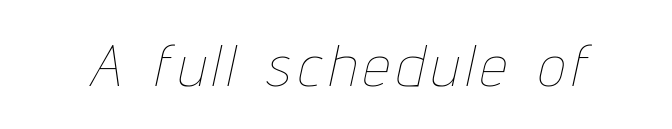
The image shows 59 px thin, condensed type, italic (leaning right); set not underlined; low stroke contrast and a medium x-height.
